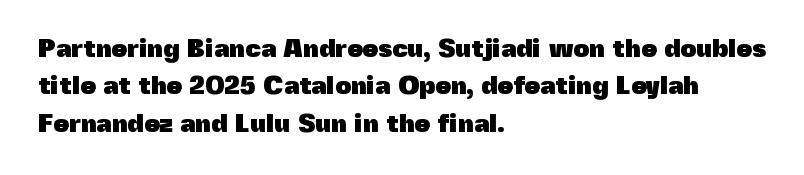
{"italic": "no", "bold": "yes", "underline": "no", "align": "left", "line_spacing": "normal", "line_spacing_ratio": 1.5, "letter_spacing": "normal", "letter_spacing_em": 0.0, "glyph_px": 25}
